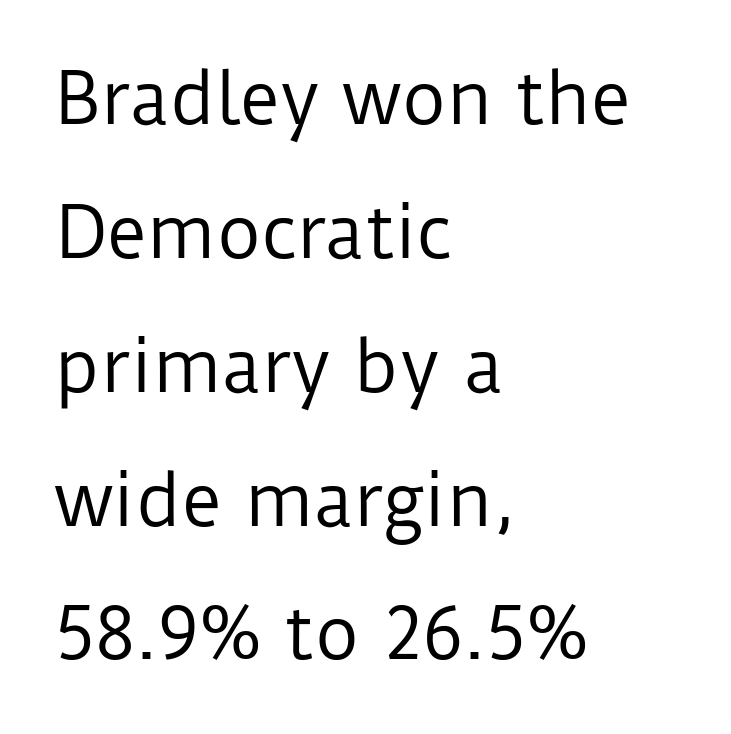
The image shows 69 px regular-weight sans-serif type, upright; set left-aligned, loose line spacing (1.94x), normal letter spacing, not underlined; low stroke contrast and a medium x-height.
